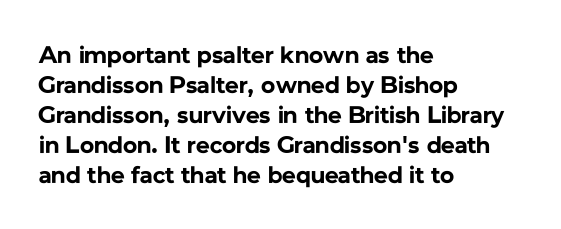
Q: Is the text bold? A: Yes.
Q: Is the text italic (slanted)? A: No, it is upright.
Q: Is the text underlined? A: No.
Q: How is the paragraph aligned? A: Left-aligned.
Q: Is the spacing between letters normal or unusually wide? A: Normal.
Q: Is the spacing between lines tight, normal or loose? A: Normal.
